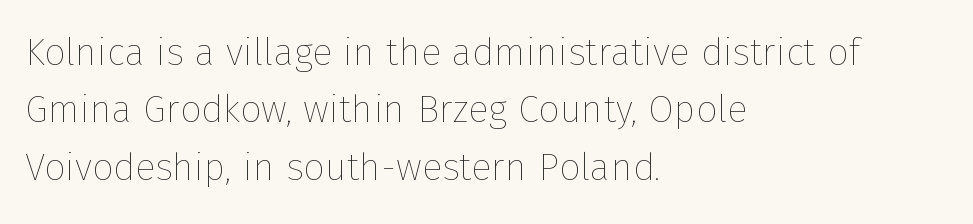
Q: Is the text bold? A: No.
Q: Is the text italic (slanted)? A: No, it is upright.
Q: Is the text underlined? A: No.
Q: How is the paragraph aligned? A: Left-aligned.
Q: Is the spacing between letters normal or unusually wide? A: Normal.
Q: Is the spacing between lines tight, normal or loose? A: Normal.
Q: Width (condensed, normal, or wide)? A: Normal.
Q: Stroke contrast? A: Low.
Q: x-height? A: Medium.
Q: Monospaced? A: No.
